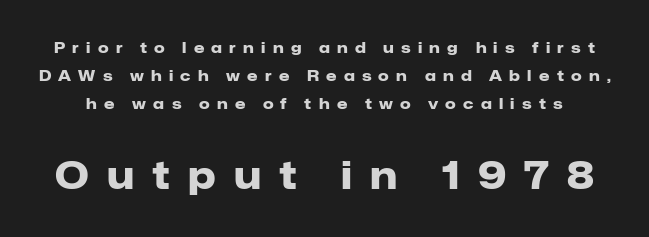
Small over large — that's the arrangement of the two blocks here. Nobody drew a line under any word here. Varying glyph widths throughout — classic text-font behaviour. The line texture is sparse and dotted thanks to wide tracking.
